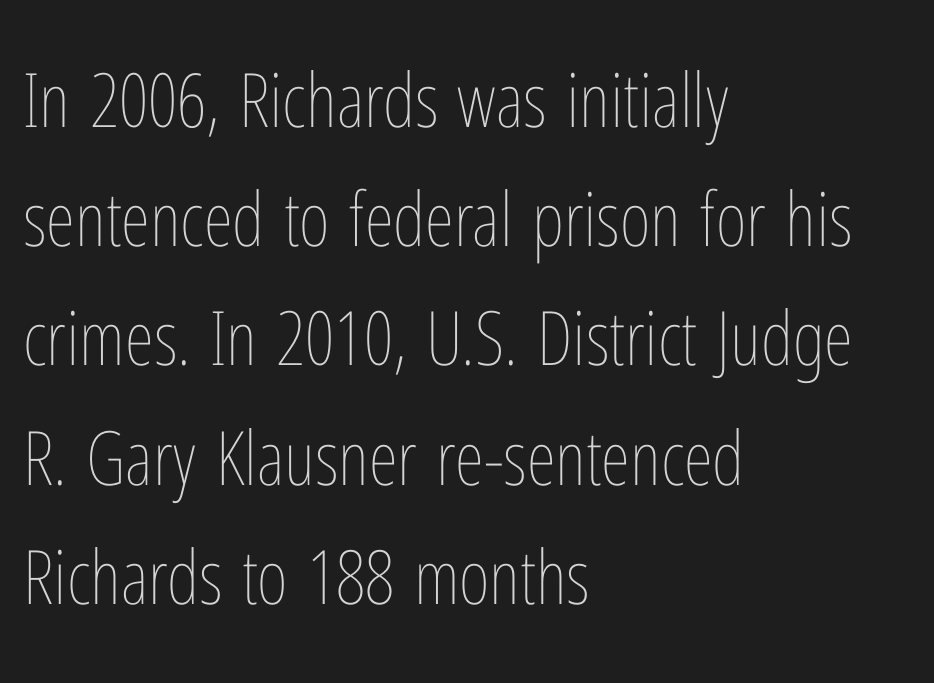
Q: Is the text bold? A: No.
Q: Is the text italic (slanted)? A: No, it is upright.
Q: Is the text underlined? A: No.
Q: How is the paragraph aligned? A: Left-aligned.
Q: Is the spacing between letters normal or unusually wide? A: Normal.
Q: Is the spacing between lines tight, normal or loose? A: Normal.
Q: Width (condensed, normal, or wide)? A: Condensed.
Q: Stroke contrast? A: Low.
Q: x-height? A: Medium.
Q: Monospaced? A: No.
